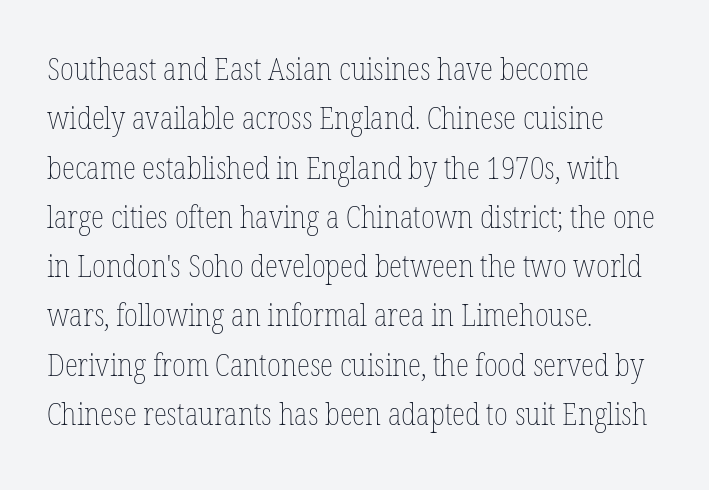
{"italic": "no", "bold": "no", "weight": "thin", "width": "condensed", "stroke_contrast": "low", "x_height": "medium", "monospaced": "no", "underline": "no", "align": "left", "line_spacing": "normal", "line_spacing_ratio": 1.59, "letter_spacing": "normal", "letter_spacing_em": 0.0, "glyph_px": 31}
